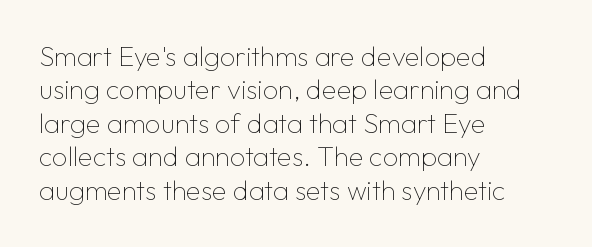
{"italic": "no", "bold": "no", "underline": "no", "align": "left", "line_spacing_ratio": 1.24, "letter_spacing": "normal", "letter_spacing_em": 0.0, "glyph_px": 27}
